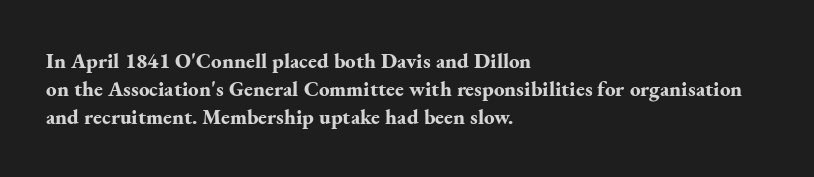
Q: Is the text bold? A: Yes.
Q: Is the text italic (slanted)? A: No, it is upright.
Q: Is the text underlined? A: No.
Q: How is the paragraph aligned? A: Left-aligned.
Q: Is the spacing between letters normal or unusually wide? A: Normal.
Q: Is the spacing between lines tight, normal or loose? A: Normal.
